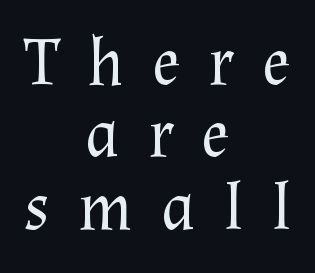
The axis of the letterforms is exactly vertical. The rendering positions every line midway between the sides. Weight: regular or lighter. The area under the type is left untouched. Note the varied advance widths — an 'i' is clearly narrower than an 'm'. This block would grow much taller if given ordinary leading; it's compressed now.
